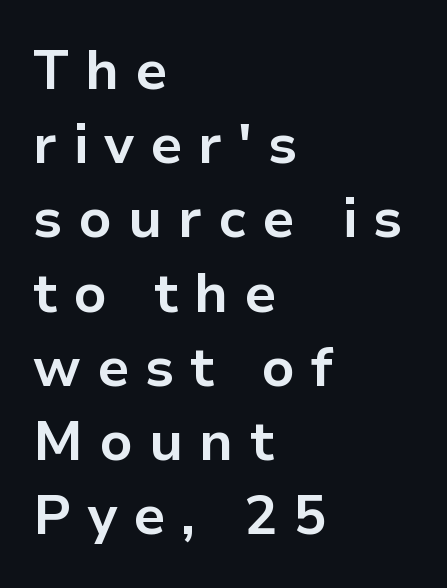
The strokes are fattened all the way to bold. The designer went with a sans here, leaving each stem footless. You could not count columns in this text — the font is proportionally spaced. Leading matches the norm, producing a regular column. Spacing between characters has been opened up far beyond the box default.
